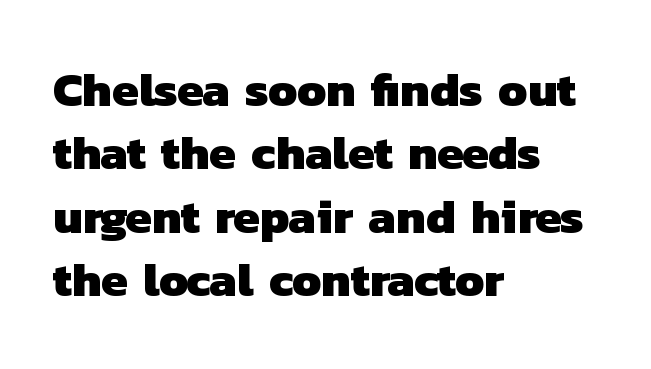
Q: Is the text bold? A: Yes.
Q: Is the typeface a serif or a sans-serif typeface? A: Sans-serif.
Q: Is the text underlined? A: No.
Q: How is the paragraph aligned? A: Left-aligned.
Q: Is the spacing between letters normal or unusually wide? A: Normal.
Q: Is the spacing between lines tight, normal or loose? A: Normal.
Q: Width (condensed, normal, or wide)? A: Normal.
Q: Stroke contrast? A: Low.
Q: x-height? A: Medium.
Q: Monospaced? A: No.
